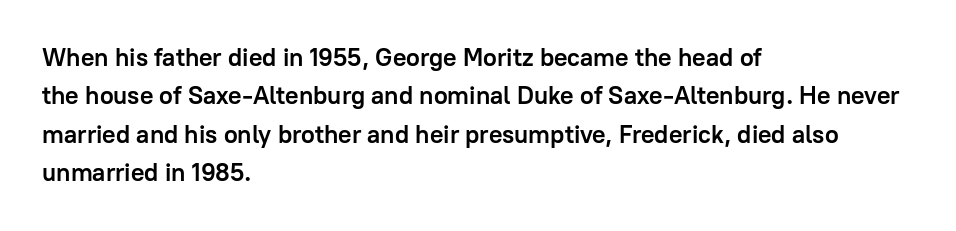
Q: Is the text bold? A: Yes.
Q: Is the text italic (slanted)? A: No, it is upright.
Q: Is the text underlined? A: No.
Q: How is the paragraph aligned? A: Left-aligned.
Q: Is the spacing between letters normal or unusually wide? A: Normal.
Q: Is the spacing between lines tight, normal or loose? A: Normal.
